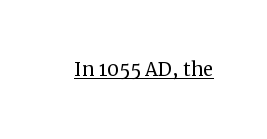
The image shows 25 px text type, upright; set normal letter spacing, underlined.
